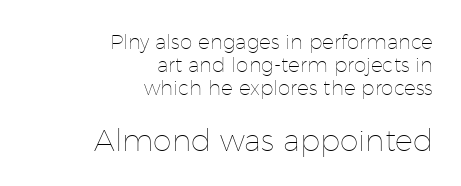
Q: Is the text bold? A: No.
Q: Is the text italic (slanted)? A: No, it is upright.
Q: Is the text underlined? A: No.
Q: How is the paragraph aligned? A: Right-aligned.
Q: Is the spacing between letters normal or unusually wide? A: Normal.
Q: Is the spacing between lines tight, normal or loose? A: Tight.
Q: Which block of text is set in a larger size, the first (top) or the second (bottom)? A: The second (bottom) one.
Q: Width (condensed, normal, or wide)? A: Normal.
Q: Stroke contrast? A: Low.
Q: x-height? A: Medium.
Q: Monospaced? A: No.
